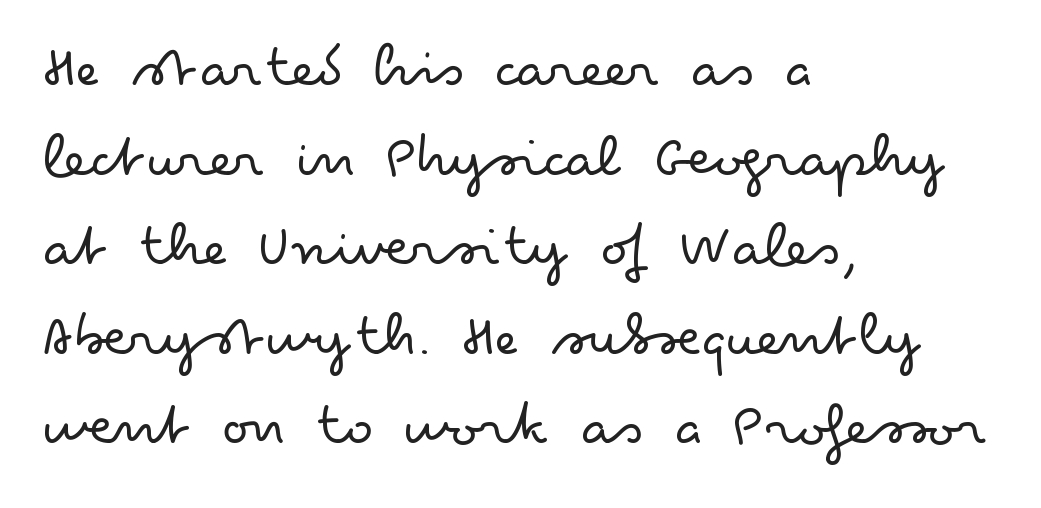
Q: Is the text bold? A: No.
Q: Is the text italic (slanted)? A: No, it is upright.
Q: Is the typeface a serif or a sans-serif typeface? A: Sans-serif.
Q: Is the text underlined? A: No.
Q: How is the paragraph aligned? A: Left-aligned.
Q: Is the spacing between letters normal or unusually wide? A: Normal.
Q: Is the spacing between lines tight, normal or loose? A: Normal.
Q: Width (condensed, normal, or wide)? A: Wide.
Q: Stroke contrast? A: Low.
Q: x-height? A: Small.
Q: Monospaced? A: No.
